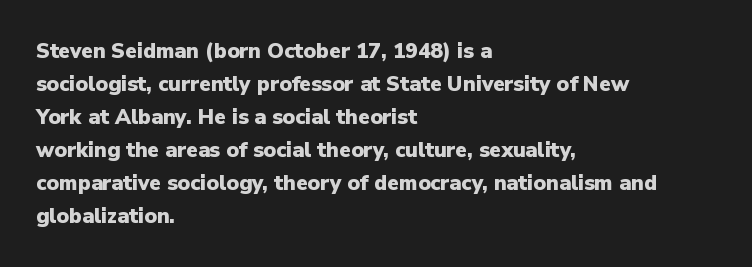
{"italic": "no", "bold": "yes", "underline": "no", "align": "left", "line_spacing": "normal", "line_spacing_ratio": 1.57, "letter_spacing": "normal", "letter_spacing_em": 0.0, "glyph_px": 21}
